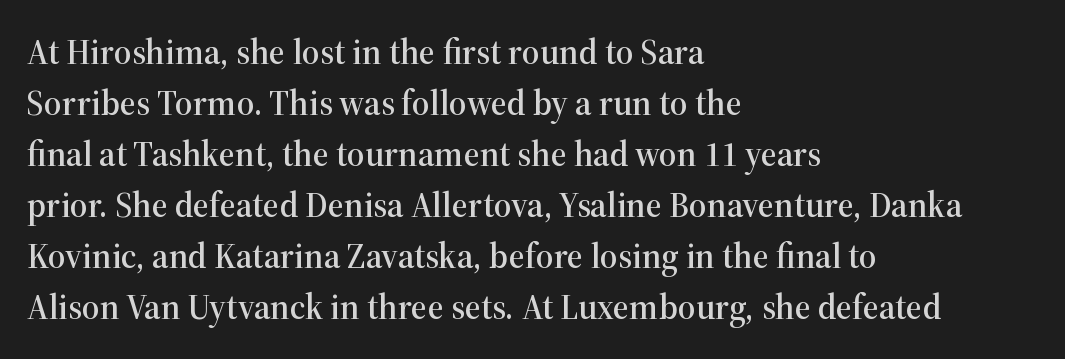
Type without underlining. The letters stand upright; this is a roman face. Do the characters align in a grid? No, the font is proportional. What stands out about the letter spacing? Nothing — it is the standard amount. Each new line begins a customary step beneath the previous one.
